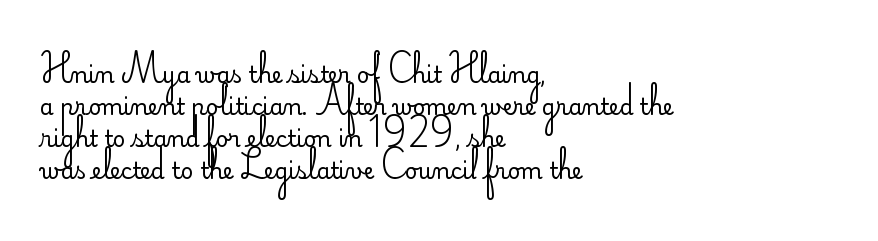
{"italic": "no", "bold": "no", "underline": "no", "align": "left", "line_spacing": "normal", "line_spacing_ratio": 1.46, "letter_spacing": "normal", "letter_spacing_em": 0.0, "glyph_px": 22}
